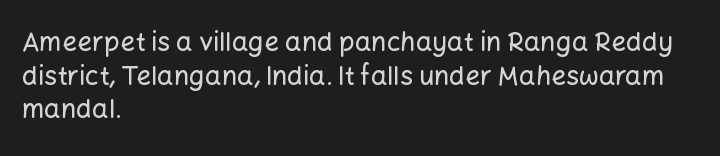
The image shows 26 px text type, upright; set left-aligned, normal line spacing (1.29x), normal letter spacing, not underlined.
